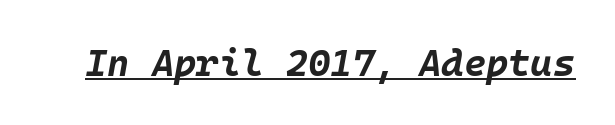
Q: Is the text bold? A: Yes.
Q: Is the text italic (slanted)? A: Yes, it leans right by about 10 degrees.
Q: Is the text underlined? A: Yes.
Q: Is the spacing between letters normal or unusually wide? A: Normal.
Q: Width (condensed, normal, or wide)? A: Normal.
Q: Stroke contrast? A: Low.
Q: x-height? A: Large.
